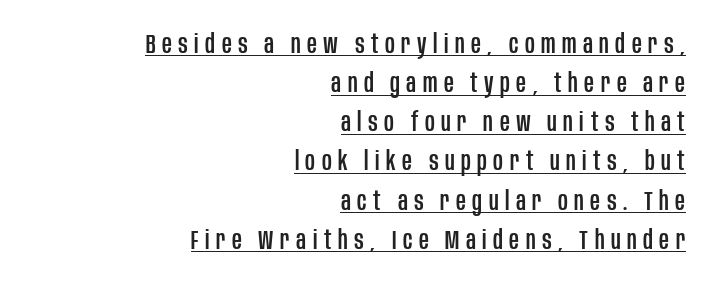
{"italic": "no", "underline": "yes", "align": "right", "line_spacing": "normal", "line_spacing_ratio": 1.45, "letter_spacing": "wide", "letter_spacing_em": 0.24, "glyph_px": 27}
